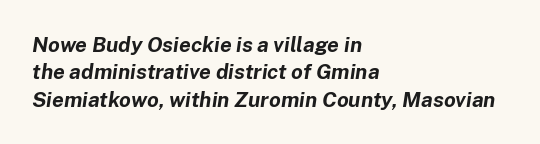
The image shows 21 px bold type, italic (leaning right); set left-aligned, normal line spacing (1.3x), normal letter spacing, not underlined.
